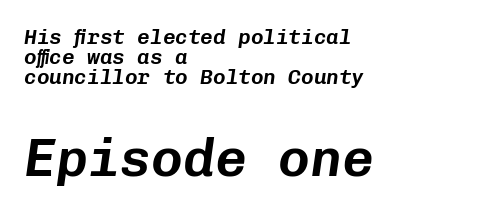
The image shows 53 px text type, italic (leaning right), monospaced; set left-aligned, tight line spacing (0.95x), normal letter spacing, not underlined; the second (bottom) block is 2.52x larger; low stroke contrast and a medium x-height.
